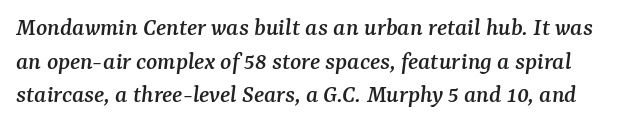
Q: Is the text italic (slanted)? A: Yes, it leans right by about 7 degrees.
Q: Is the text underlined? A: No.
Q: Is the spacing between letters normal or unusually wide? A: Normal.
Q: Is the spacing between lines tight, normal or loose? A: Normal.
